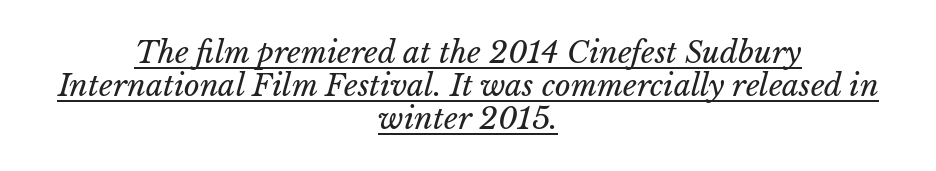
Q: Is the text bold? A: No.
Q: Is the text underlined? A: Yes.
Q: How is the paragraph aligned? A: Centered.
Q: Is the spacing between letters normal or unusually wide? A: Normal.
Q: Is the spacing between lines tight, normal or loose? A: Tight.
Q: Width (condensed, normal, or wide)? A: Normal.
Q: Stroke contrast? A: Low.
Q: x-height? A: Medium.
Q: Monospaced? A: No.
